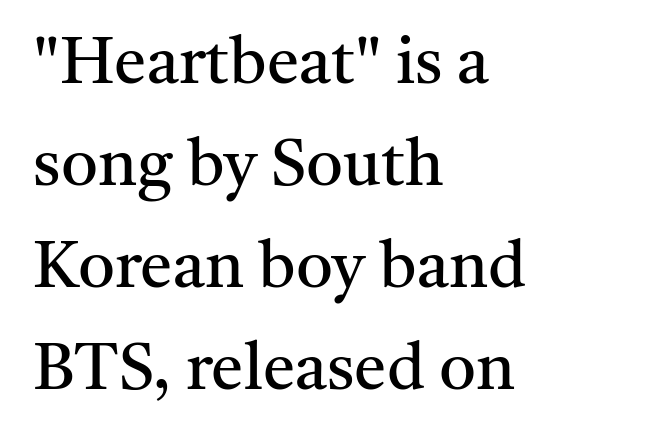
{"serif": "yes", "italic": "no", "bold": "no", "weight": "regular", "width": "normal", "stroke_contrast": "medium", "x_height": "medium", "monospaced": "no", "underline": "no", "align": "left", "line_spacing": "normal", "line_spacing_ratio": 1.57, "letter_spacing": "normal", "letter_spacing_em": 0.0, "glyph_px": 65}
